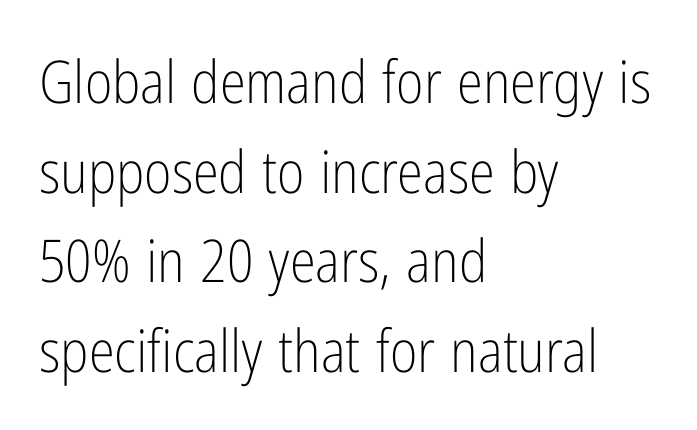
{"serif": "no", "italic": "no", "bold": "no", "weight": "light", "width": "condensed", "stroke_contrast": "low", "x_height": "medium", "monospaced": "no", "underline": "no", "align": "left", "line_spacing": "normal", "line_spacing_ratio": 1.52, "letter_spacing": "normal", "letter_spacing_em": 0.0, "glyph_px": 59}
